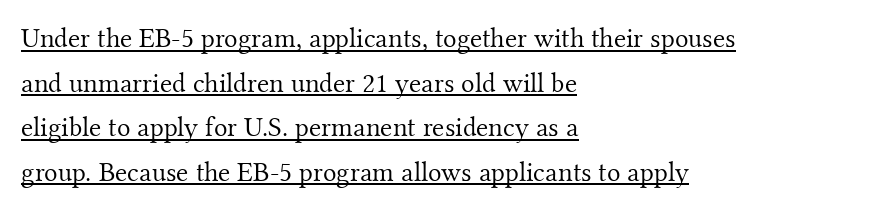
The image shows 28 px light serif type, upright; set left-aligned, normal line spacing (1.59x), normal letter spacing, underlined; medium stroke contrast and a small x-height.
